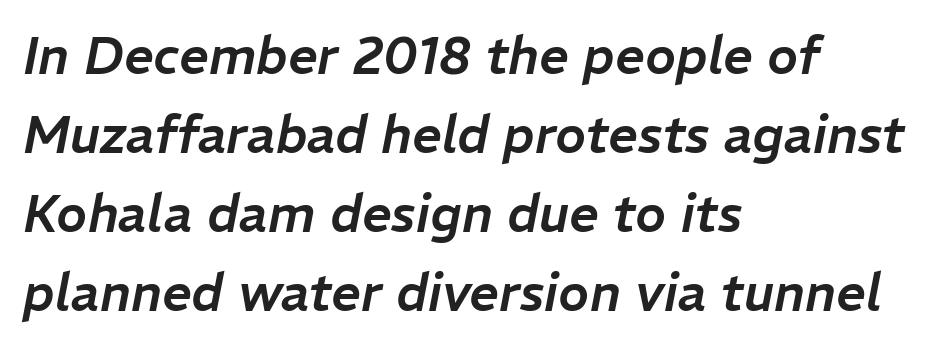
Reading down the block, your eye returns to a fixed left position each line. Successive baselines arrive at the customary interval. The specimen omits any rule beneath the text block's lines. Is the type slanted? Yes — the strokes lean at a clear angle.
